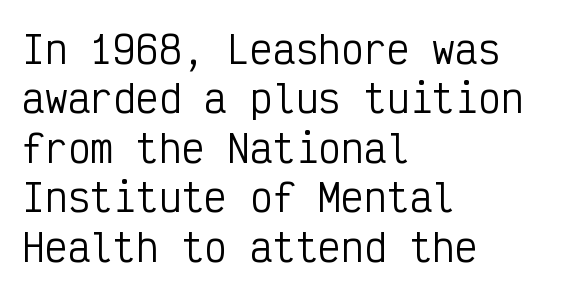
{"serif": "no", "italic": "no", "bold": "no", "weight": "regular", "width": "condensed", "stroke_contrast": "low", "x_height": "medium", "monospaced": "yes", "underline": "no", "align": "left", "line_spacing": "normal", "line_spacing_ratio": 1.3, "letter_spacing": "normal", "letter_spacing_em": 0.0, "glyph_px": 38}
